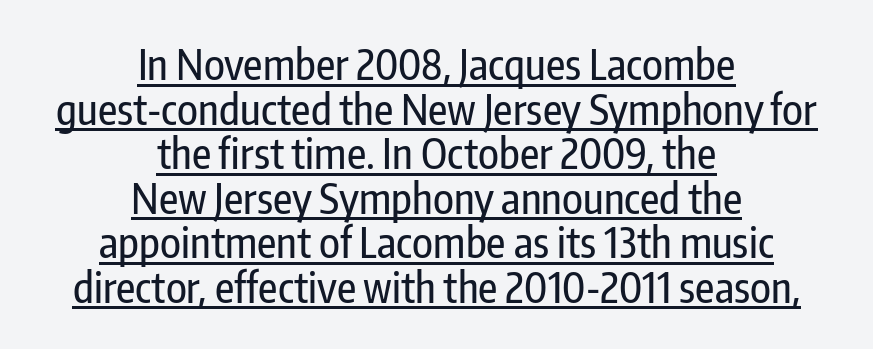
Posture: straight, roman, zero tilt. Letterform terminals end flat and unadorned throughout the passage. This sample is center-justified, so both line endings float freely. Underlined type.
